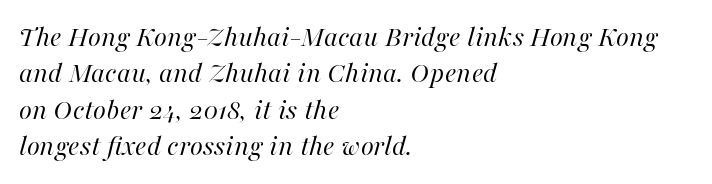
The image shows 30 px regular-weight type, italic (leaning right); set left-aligned, line spacing 1.21x, normal letter spacing, not underlined; high stroke contrast and a medium x-height.
